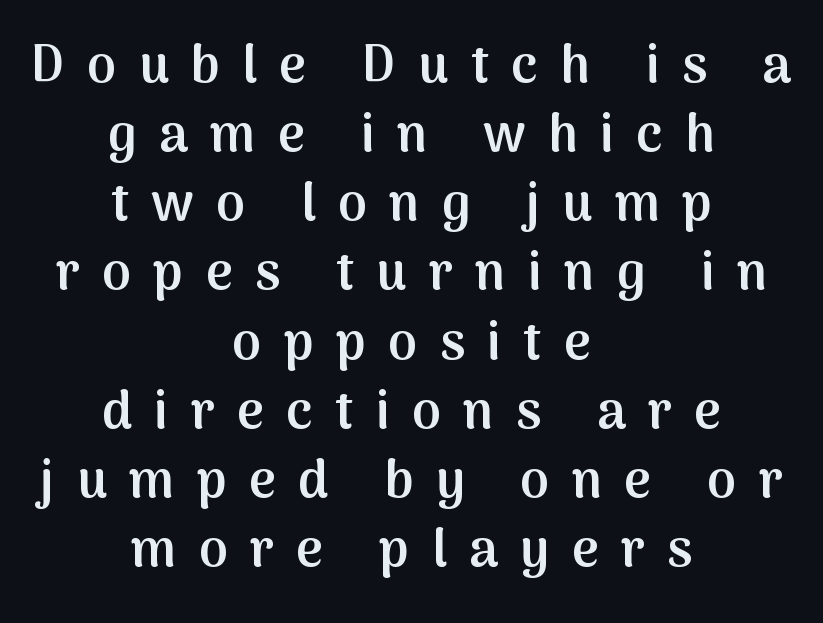
Is there any slant? The stems are plumb. Line spacing here is normal. Spacing between characters has been opened up far beyond the box default. Compared with an ordinary text face, these strokes are moderately heavier — a semibold.
